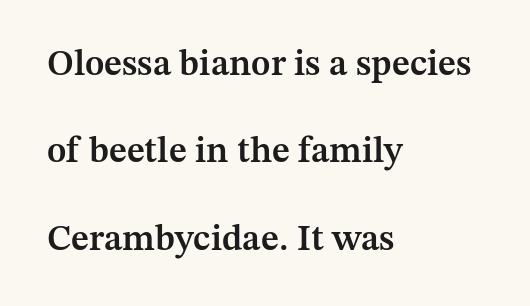
Q: Is the text bold? A: Semi-bold.
Q: Is the text italic (slanted)? A: No, it is upright.
Q: Is the typeface a serif or a sans-serif typeface? A: Serif.
Q: Is the text underlined? A: No.
Q: How is the paragraph aligned? A: Left-aligned.
Q: Is the spacing between letters normal or unusually wide? A: Normal.
Q: Is the spacing between lines tight, normal or loose? A: Loose.
Q: Width (condensed, normal, or wide)? A: Normal.
Q: Stroke contrast? A: Medium.
Q: x-height? A: Medium.
Q: Monospaced? A: No.
